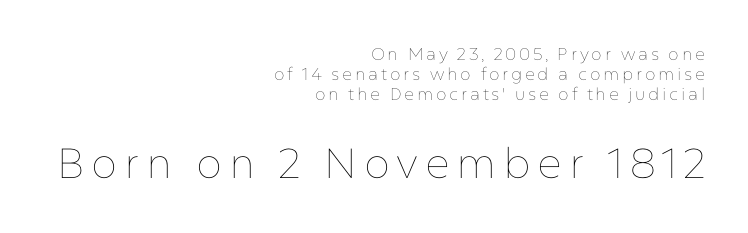
{"italic": "no", "bold": "no", "weight": "thin", "width": "normal", "stroke_contrast": "low", "x_height": "medium", "monospaced": "no", "underline": "no", "align": "right", "line_spacing_ratio": 1.19, "larger_block": "second", "size_ratio": 2.47, "glyph_px": 42}
